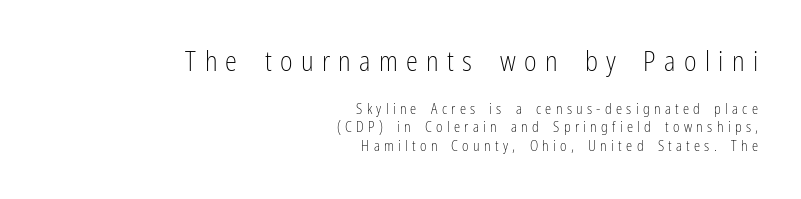
Q: Is the text bold? A: No.
Q: Is the text italic (slanted)? A: No, it is upright.
Q: Is the text underlined? A: No.
Q: How is the paragraph aligned? A: Right-aligned.
Q: Is the spacing between letters normal or unusually wide? A: Unusually wide.
Q: Is the spacing between lines tight, normal or loose? A: Normal.
Q: Which block of text is set in a larger size, the first (top) or the second (bottom)? A: The first (top) one.
